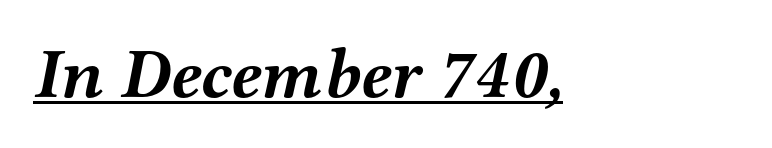
The image shows 71 px semibold, wide serif type, italic (leaning right); set normal letter spacing, underlined; medium stroke contrast and a medium x-height.
